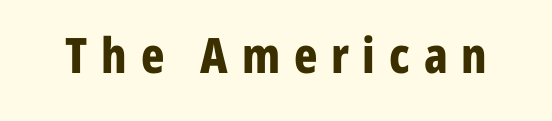
Q: Is the text bold? A: Yes.
Q: Is the text italic (slanted)? A: No, it is upright.
Q: Is the typeface a serif or a sans-serif typeface? A: Sans-serif.
Q: Is the text underlined? A: No.
Q: Is the spacing between letters normal or unusually wide? A: Unusually wide.
Q: Width (condensed, normal, or wide)? A: Condensed.
Q: Stroke contrast? A: Low.
Q: x-height? A: Medium.
Q: Monospaced? A: No.
